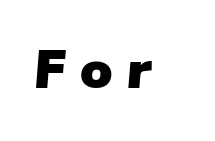
The letters advance in unequal steps, a hallmark of proportional type. Letter spacing: wide. In terms of posture, this sample is oblique. The strip under each line holds only bare page.
